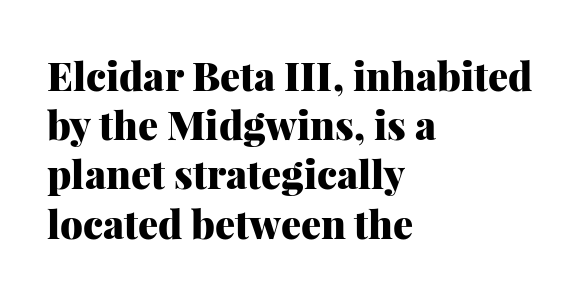
Decoration check: the copy has no underline. The letters stand straight up with perfectly vertical stems. The glyphs have the mass of a bold cut. Glyph-to-glyph distance matches everyday printed text. Horizontal alignment here is leftward, the default for most running prose.
